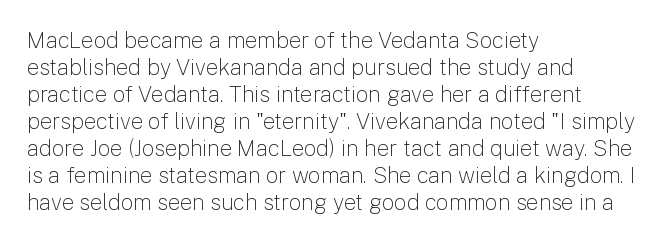
{"italic": "no", "bold": "no", "underline": "no", "align": "left", "line_spacing_ratio": 1.23, "letter_spacing": "normal", "letter_spacing_em": 0.0, "glyph_px": 22}
